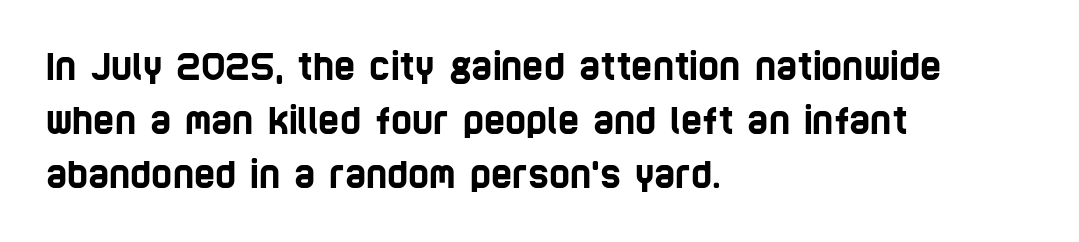
The image shows 36 px condensed sans-serif type; set left-aligned, normal line spacing (1.5x), normal letter spacing, not underlined; low stroke contrast and a large x-height.
